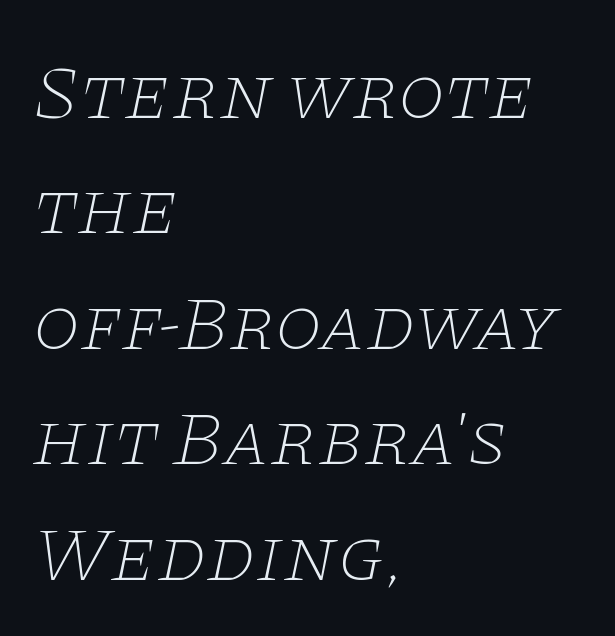
{"serif": "yes", "italic": "yes", "lean": "right", "slant_degrees": 11, "bold": "no", "weight": "thin", "width": "wide", "stroke_contrast": "low", "x_height": "large", "monospaced": "no", "underline": "no", "align": "left", "line_spacing": "normal", "line_spacing_ratio": 1.5, "letter_spacing": "normal", "letter_spacing_em": 0.0, "glyph_px": 77}
